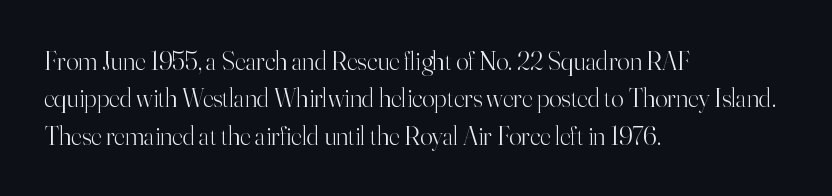
The image shows 26 px text type, upright; set left-aligned, normal line spacing (1.44x), normal letter spacing, not underlined.
